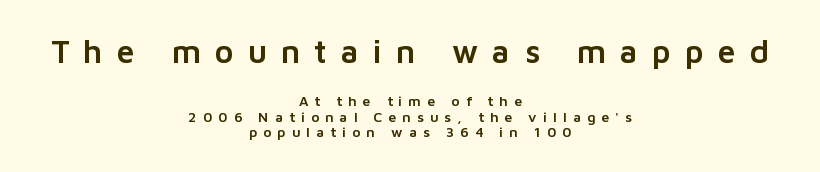
The image shows 32 px sans-serif type, upright; set centered, tight line spacing (1.09x), unusually wide letter spacing (+0.44 em), not underlined; the first (top) block is 2.29x larger; low stroke contrast and a medium x-height.
